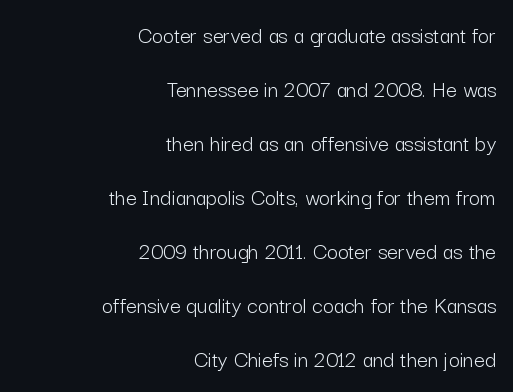
Q: Is the text bold? A: No.
Q: Is the text italic (slanted)? A: No, it is upright.
Q: Is the text underlined? A: No.
Q: How is the paragraph aligned? A: Right-aligned.
Q: Is the spacing between letters normal or unusually wide? A: Normal.
Q: Is the spacing between lines tight, normal or loose? A: Loose.
